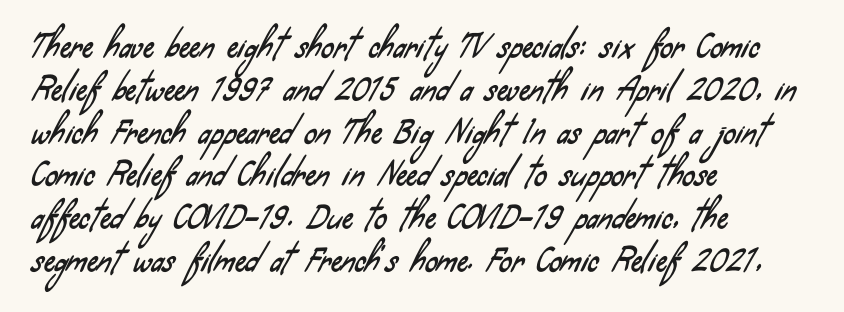
Q: Is the typeface a serif or a sans-serif typeface? A: Sans-serif.
Q: Is the text underlined? A: No.
Q: How is the paragraph aligned? A: Left-aligned.
Q: Is the spacing between letters normal or unusually wide? A: Normal.
Q: Is the spacing between lines tight, normal or loose? A: Normal.
Q: Width (condensed, normal, or wide)? A: Condensed.
Q: Stroke contrast? A: Low.
Q: x-height? A: Small.
Q: Monospaced? A: No.
